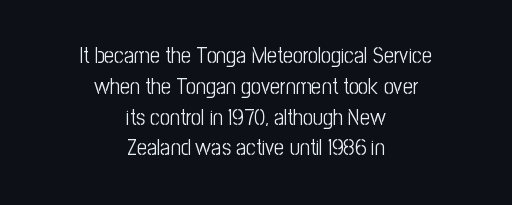
Letter spacing: default. The string is rendered with underlining switched off. No extra ink here — the face is not bold. The paragraph has two soft edges and a firm central axis. Ascenders rise straight up at ninety degrees. The rendering uses a moderate line-height, typical for paragraphs.
